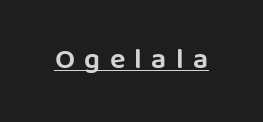
Q: Is the text italic (slanted)? A: No, it is upright.
Q: Is the typeface a serif or a sans-serif typeface? A: Sans-serif.
Q: Is the text underlined? A: Yes.
Q: Is the spacing between letters normal or unusually wide? A: Unusually wide.
Q: Width (condensed, normal, or wide)? A: Normal.
Q: Stroke contrast? A: Low.
Q: x-height? A: Large.
Q: Monospaced? A: No.
